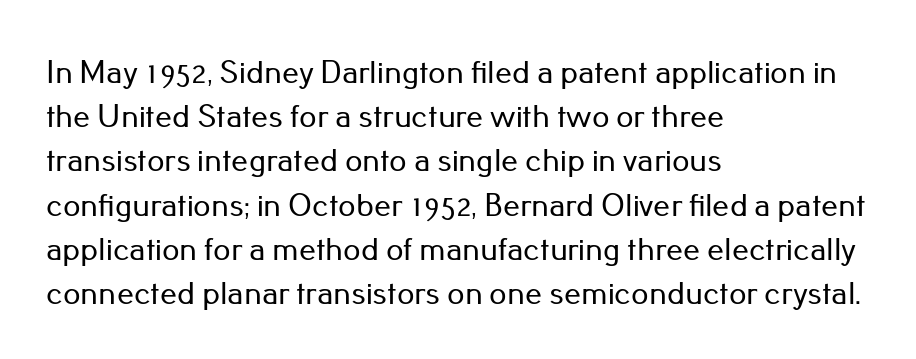
{"serif": "no", "italic": "no", "width": "normal", "stroke_contrast": "low", "x_height": "small", "monospaced": "no", "underline": "no", "align": "left", "line_spacing": "normal", "line_spacing_ratio": 1.3, "letter_spacing": "normal", "letter_spacing_em": 0.0, "glyph_px": 34}
